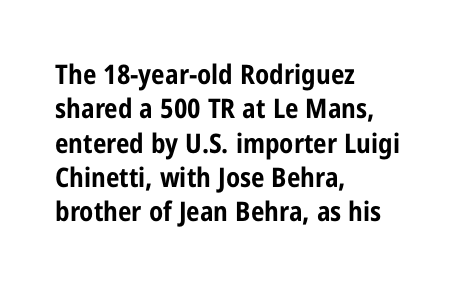
Q: Is the text bold? A: Yes.
Q: Is the text italic (slanted)? A: No, it is upright.
Q: Is the text underlined? A: No.
Q: How is the paragraph aligned? A: Left-aligned.
Q: Is the spacing between letters normal or unusually wide? A: Normal.
Q: Is the spacing between lines tight, normal or loose? A: Normal.
